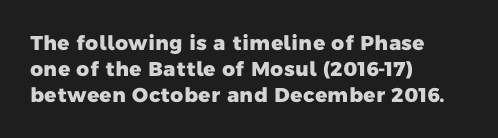
Q: Is the text bold? A: Yes.
Q: Is the text underlined? A: No.
Q: How is the paragraph aligned? A: Left-aligned.
Q: Is the spacing between letters normal or unusually wide? A: Normal.
Q: Is the spacing between lines tight, normal or loose? A: Normal.
